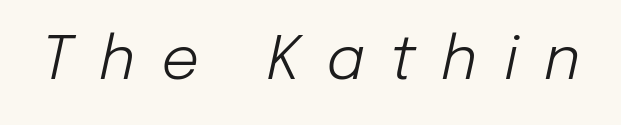
{"italic": "yes", "lean": "right", "slant_degrees": 12, "bold": "no", "weight": "light", "width": "normal", "stroke_contrast": "low", "x_height": "medium", "monospaced": "no", "underline": "no", "letter_spacing": "wide", "letter_spacing_em": 0.43, "glyph_px": 60}
